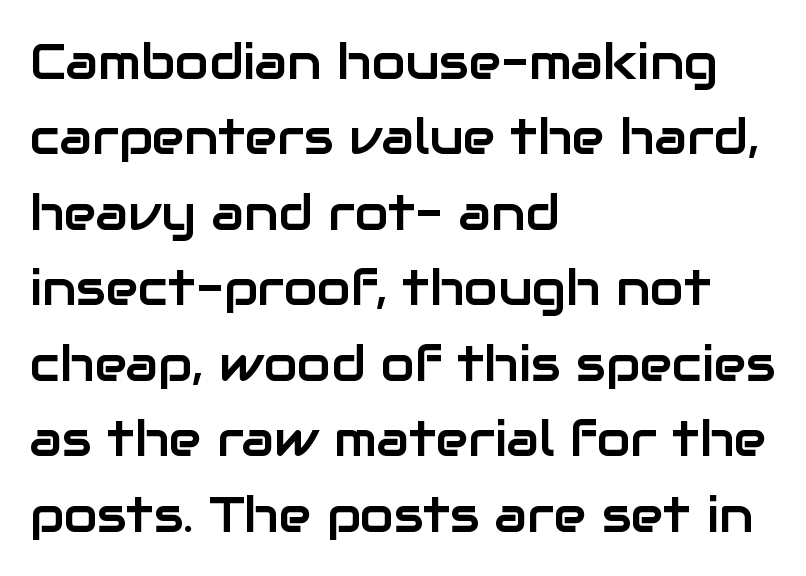
There is no visible air inserted between adjacent glyphs. The characters display no serif detailing; their extremities are plain. Decoration check: the copy has no underline. The line-height multiplier appears to be the usual default.
